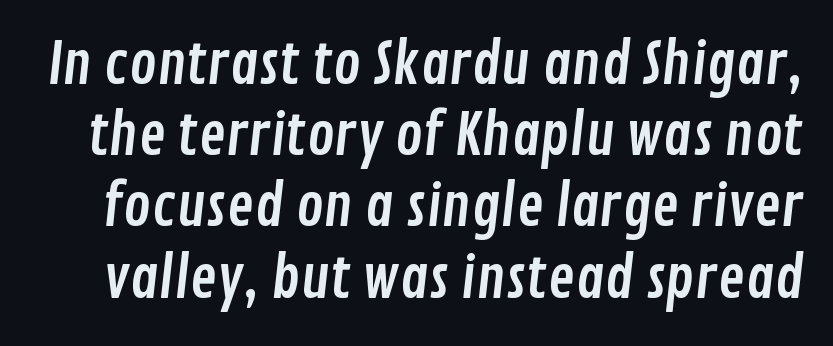
The image shows 57 px condensed sans-serif type; set normal line spacing (1.25x), normal letter spacing, not underlined; low stroke contrast and a medium x-height.
